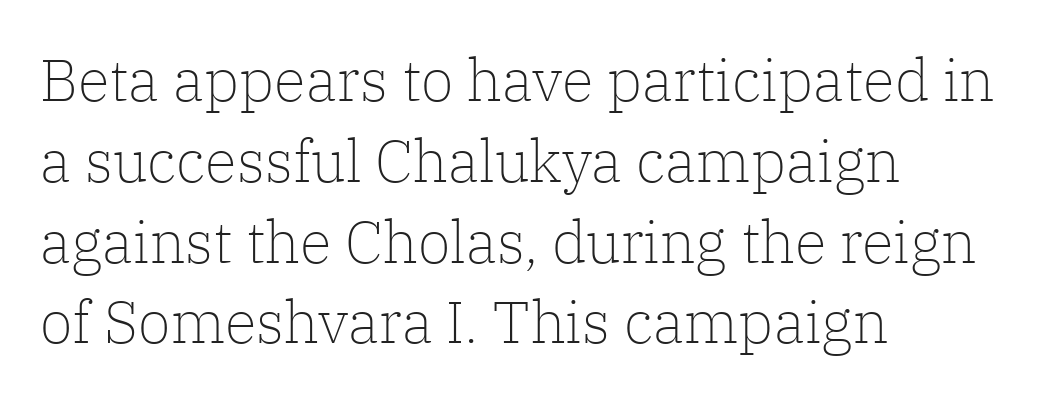
The image shows 59 px light serif type, upright; set left-aligned, normal line spacing (1.37x), normal letter spacing, not underlined; low stroke contrast and a medium x-height.
